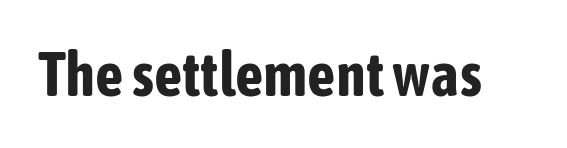
Q: Is the text bold? A: Yes.
Q: Is the text italic (slanted)? A: No, it is upright.
Q: Is the typeface a serif or a sans-serif typeface? A: Sans-serif.
Q: Is the text underlined? A: No.
Q: Is the spacing between letters normal or unusually wide? A: Normal.
Q: Width (condensed, normal, or wide)? A: Condensed.
Q: Stroke contrast? A: Low.
Q: x-height? A: Medium.
Q: Monospaced? A: No.
